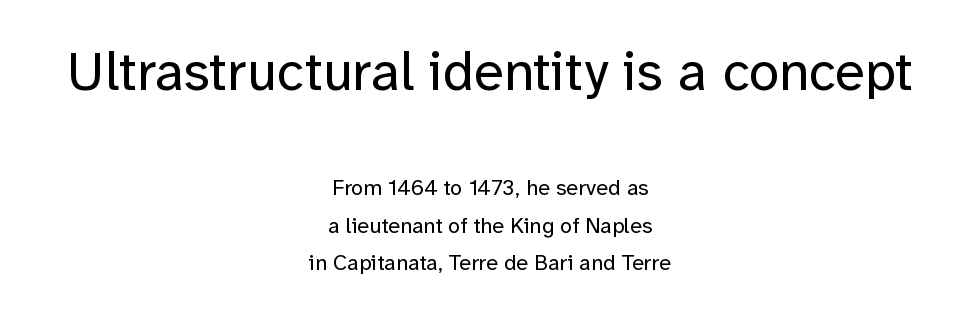
Q: Is the text bold? A: No.
Q: Is the text italic (slanted)? A: No, it is upright.
Q: Is the typeface a serif or a sans-serif typeface? A: Sans-serif.
Q: Is the text underlined? A: No.
Q: How is the paragraph aligned? A: Centered.
Q: Is the spacing between letters normal or unusually wide? A: Normal.
Q: Which block of text is set in a larger size, the first (top) or the second (bottom)? A: The first (top) one.
Q: Width (condensed, normal, or wide)? A: Normal.
Q: Stroke contrast? A: Low.
Q: x-height? A: Medium.
Q: Monospaced? A: No.
